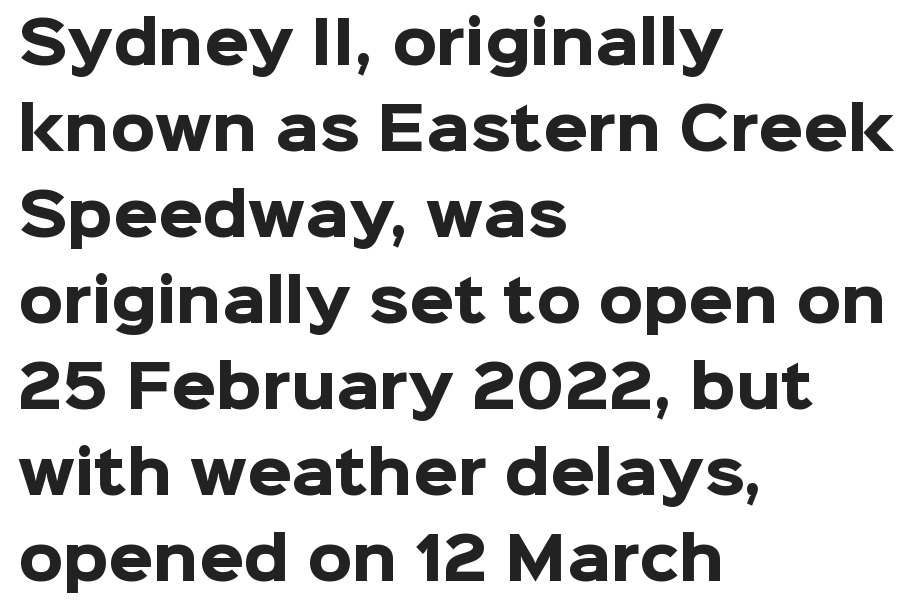
The image shows 57 px heavy sans-serif type, upright; set left-aligned, normal line spacing (1.51x), normal letter spacing, not underlined; low stroke contrast and a medium x-height.
